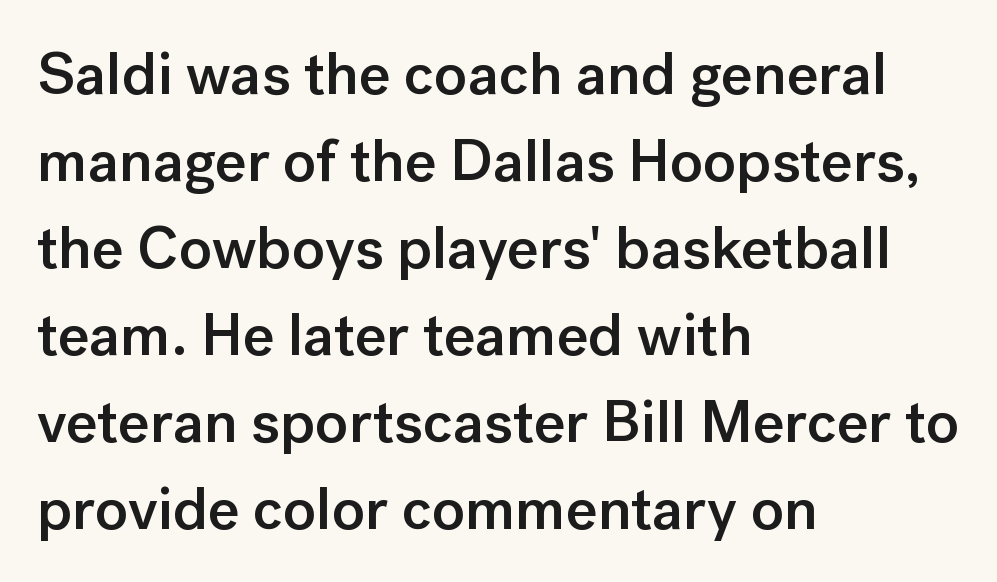
The image shows 60 px semibold sans-serif type, upright; set left-aligned, normal line spacing (1.45x), normal letter spacing, not underlined; low stroke contrast and a medium x-height.
